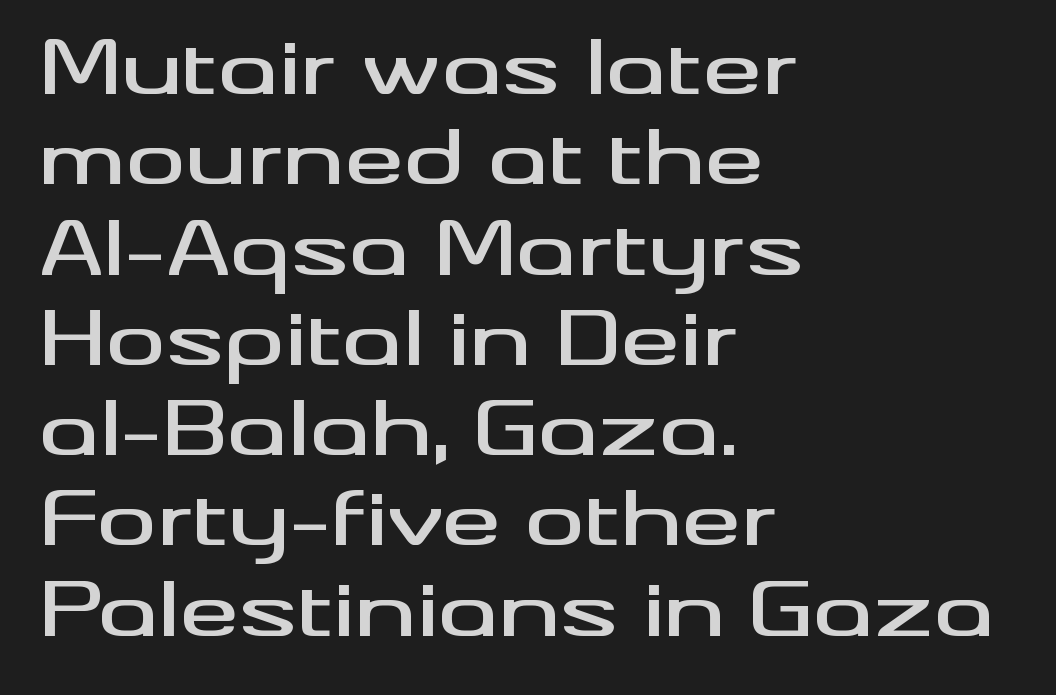
{"serif": "no", "italic": "no", "width": "wide", "stroke_contrast": "medium", "x_height": "small", "monospaced": "no", "underline": "no", "align": "left", "line_spacing_ratio": 1.22, "letter_spacing": "normal", "letter_spacing_em": 0.0, "glyph_px": 74}
